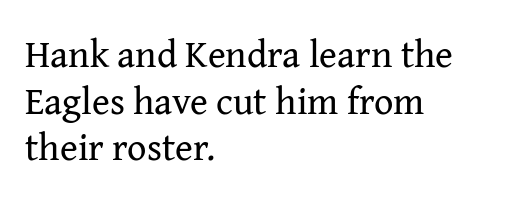
Yep, those are serifs on the letters. This is the regular roman posture of the typeface. Plain, unruled lines of type. Teacher's note: observe the even left margin — that is flush-left alignment.
